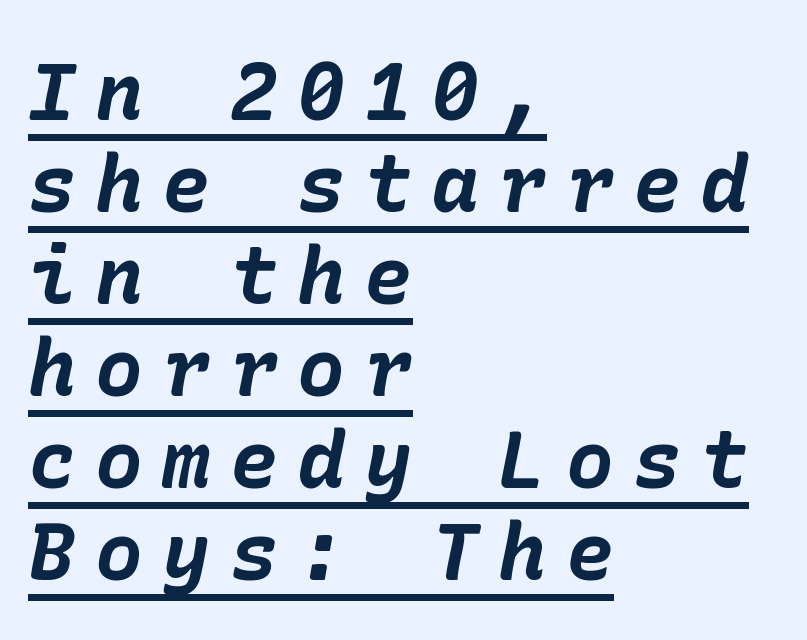
Q: Is the text bold? A: Yes.
Q: Is the text italic (slanted)? A: Yes, it leans right by about 10 degrees.
Q: Is the text underlined? A: Yes.
Q: How is the paragraph aligned? A: Left-aligned.
Q: Is the spacing between letters normal or unusually wide? A: Unusually wide.
Q: Is the spacing between lines tight, normal or loose? A: Tight.
Q: Width (condensed, normal, or wide)? A: Normal.
Q: Stroke contrast? A: Low.
Q: x-height? A: Medium.
